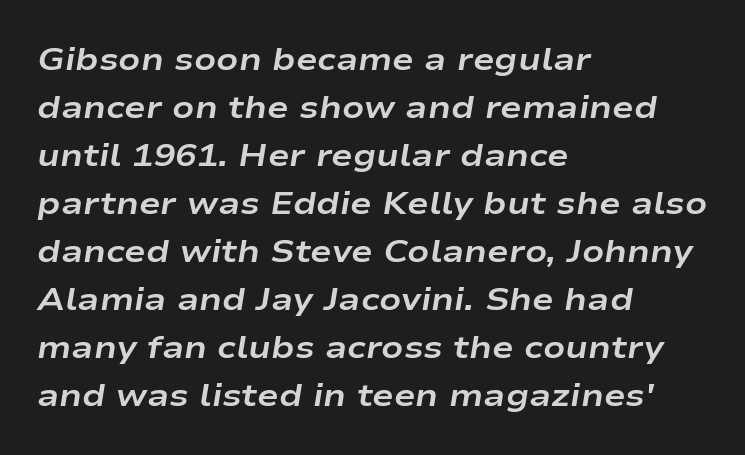
Nobody touched the tracking dial on this one. Do the characters align in a grid? No, the font is proportional. An italicized treatment has been applied to the whole sample. Emphasis by weight is at full strength: bold. Leftover space on each line is placed entirely after the last word.
